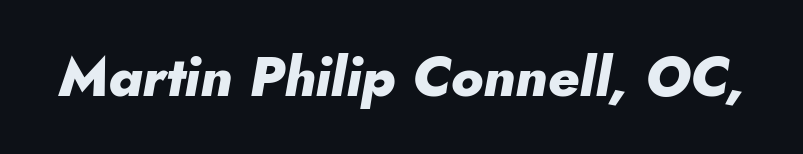
The image shows 56 px heavy type, italic (leaning right); set normal letter spacing, not underlined; low stroke contrast and a small x-height.
